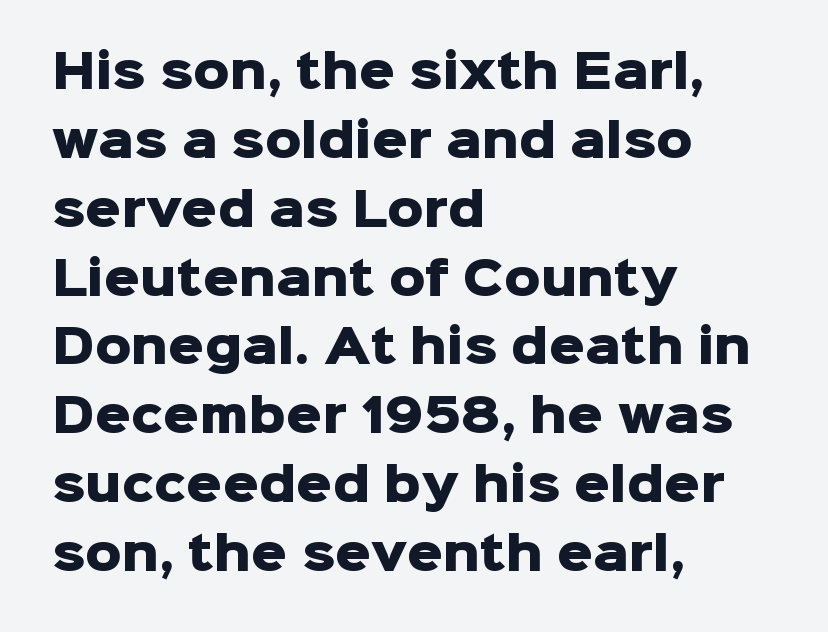
The image shows 45 px heavy sans-serif type, upright; set left-aligned, normal line spacing (1.53x), normal letter spacing, not underlined; low stroke contrast and a medium x-height.
